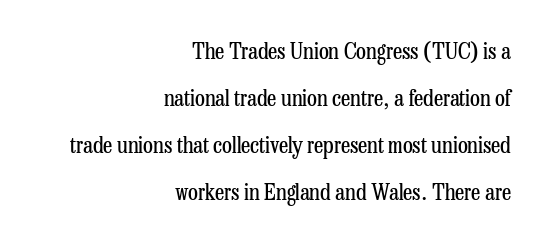
{"italic": "no", "bold": "no", "underline": "no", "align": "right", "line_spacing": "loose", "line_spacing_ratio": 2.05, "letter_spacing": "normal", "letter_spacing_em": 0.0, "glyph_px": 23}
